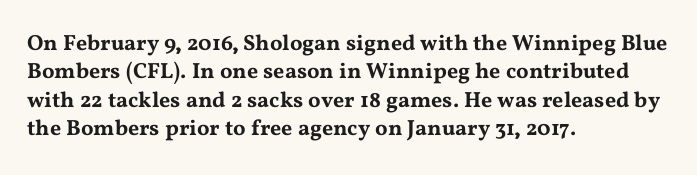
The image shows 22 px text type, upright; set left-aligned, normal line spacing (1.29x), normal letter spacing, not underlined.
